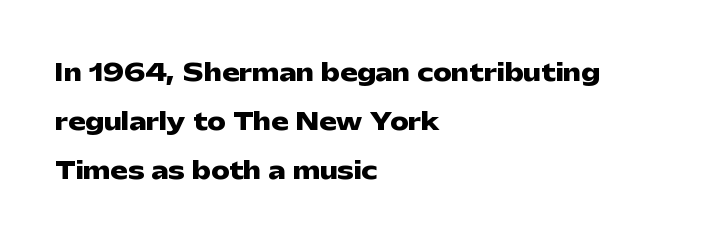
The image shows 23 px bold type, upright; set left-aligned, loose line spacing (2.14x), normal letter spacing, not underlined.
